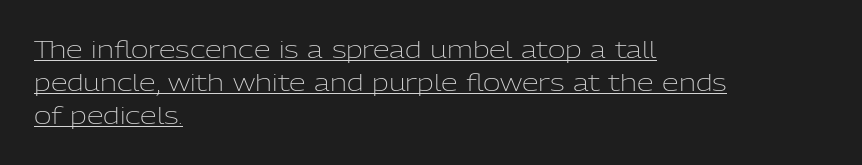
The strokes are not fattened; the text isn't bold. A classic flush-left, rag-right setting is used for this passage. Standard letterfit; no display-style spreading of the glyphs. The space between consecutive lines is moderate. Students, observe the line beneath the letters — that is underlining. Italic? Not at all — the glyphs are vertical.
